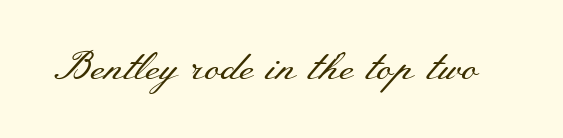
{"serif": "yes", "bold": "no", "weight": "regular", "width": "wide", "stroke_contrast": "medium", "x_height": "small", "monospaced": "no", "underline": "no", "letter_spacing": "normal", "letter_spacing_em": 0.0, "glyph_px": 40}
